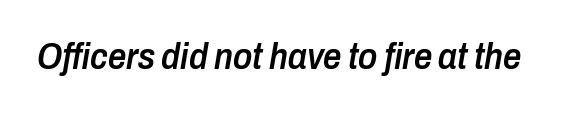
The image shows 36 px semibold, condensed type, italic (leaning right); set normal letter spacing, not underlined; low stroke contrast and a medium x-height.
